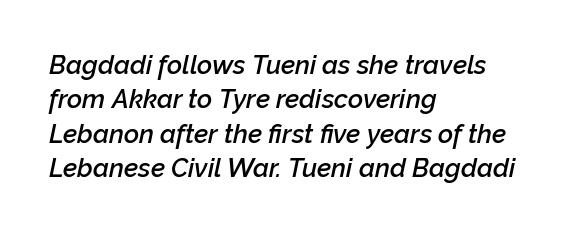
The image shows 26 px text type, italic (leaning right); set left-aligned, normal line spacing (1.32x), normal letter spacing, not underlined.
